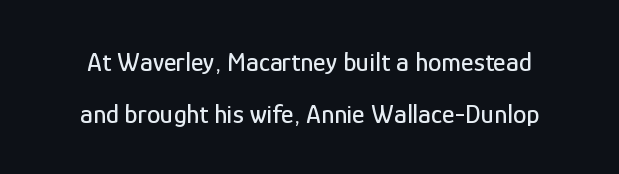
The space between consecutive lines is lavish. How are the letters spaced? Ordinarily, with no added tracking. A roman cut, with each character standing at attention. Has an underline been added? It has not.
